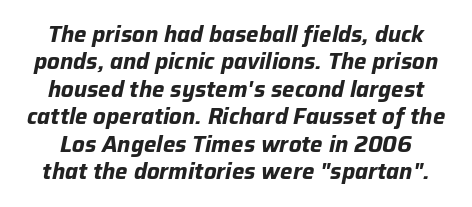
Q: Is the text bold? A: Yes.
Q: Is the text italic (slanted)? A: Yes, it leans right by about 12 degrees.
Q: Is the text underlined? A: No.
Q: Is the spacing between letters normal or unusually wide? A: Normal.
Q: Is the spacing between lines tight, normal or loose? A: Normal.
